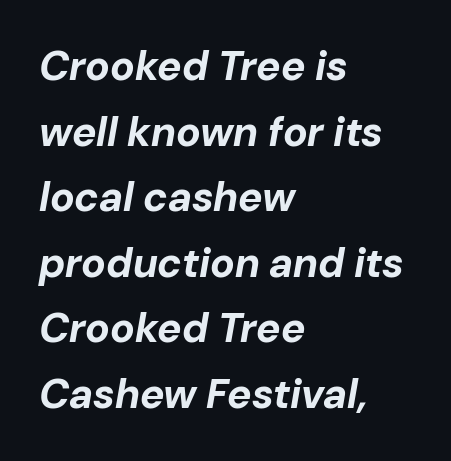
Q: Is the text bold? A: Yes.
Q: Is the text italic (slanted)? A: Yes, it leans right by about 10 degrees.
Q: Is the text underlined? A: No.
Q: How is the paragraph aligned? A: Left-aligned.
Q: Is the spacing between letters normal or unusually wide? A: Normal.
Q: Is the spacing between lines tight, normal or loose? A: Normal.
Q: Width (condensed, normal, or wide)? A: Normal.
Q: Stroke contrast? A: Low.
Q: x-height? A: Medium.
Q: Monospaced? A: No.
